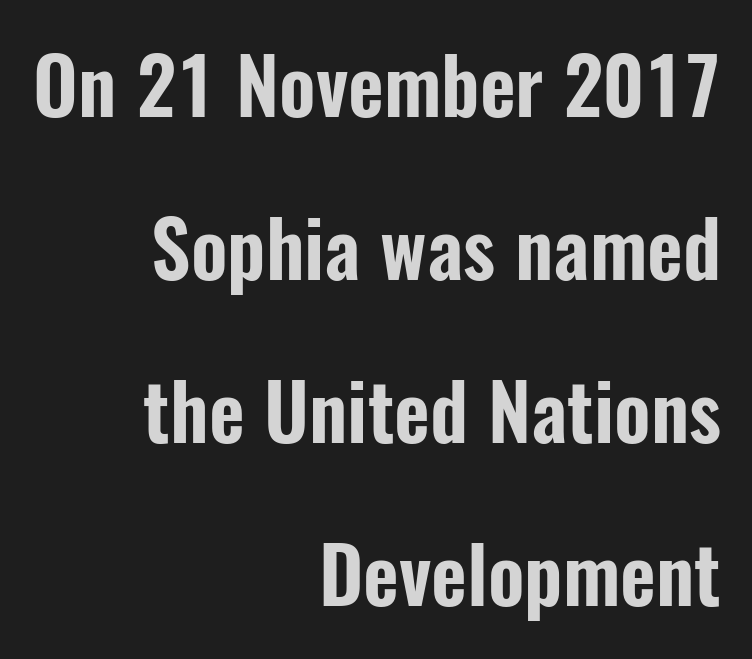
The image shows 78 px condensed sans-serif type, upright; set right-aligned, loose line spacing (2.09x), normal letter spacing, not underlined; low stroke contrast and a medium x-height.
